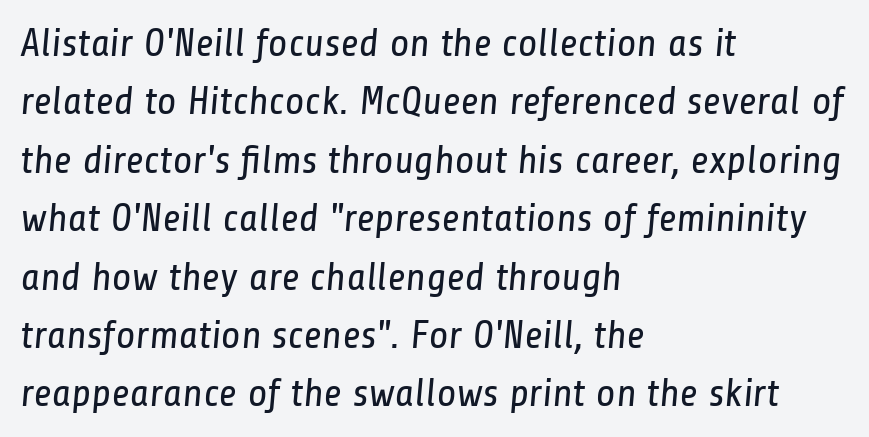
The image shows 40 px regular-weight, condensed sans-serif type; set left-aligned, normal line spacing (1.46x), normal letter spacing, not underlined; low stroke contrast and a medium x-height.
